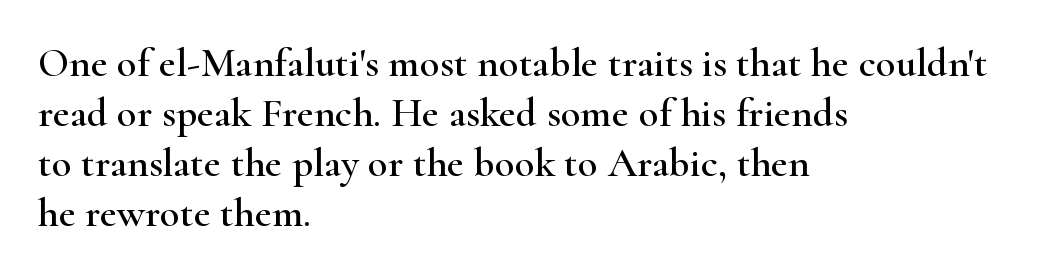
Q: Is the text italic (slanted)? A: No, it is upright.
Q: Is the typeface a serif or a sans-serif typeface? A: Serif.
Q: Is the text underlined? A: No.
Q: How is the paragraph aligned? A: Left-aligned.
Q: Is the spacing between letters normal or unusually wide? A: Normal.
Q: Width (condensed, normal, or wide)? A: Wide.
Q: Stroke contrast? A: High.
Q: x-height? A: Small.
Q: Monospaced? A: No.
